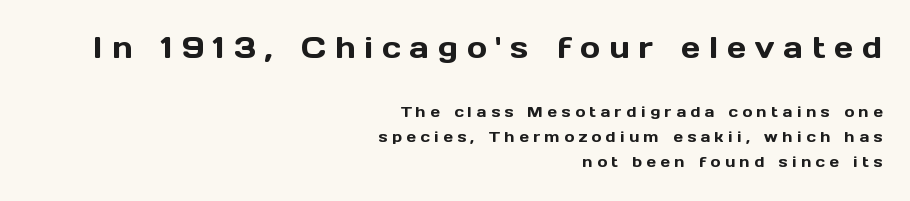
Q: Is the text italic (slanted)? A: No, it is upright.
Q: Is the typeface a serif or a sans-serif typeface? A: Sans-serif.
Q: Is the text underlined? A: No.
Q: How is the paragraph aligned? A: Right-aligned.
Q: Is the spacing between letters normal or unusually wide? A: Unusually wide.
Q: Is the spacing between lines tight, normal or loose? A: Normal.
Q: Which block of text is set in a larger size, the first (top) or the second (bottom)? A: The first (top) one.
Q: Width (condensed, normal, or wide)? A: Normal.
Q: x-height? A: Medium.
Q: Monospaced? A: No.
